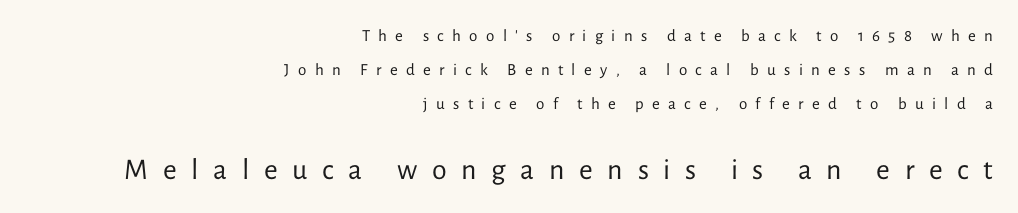
The image shows 30 px regular-weight sans-serif type, upright; set right-aligned, loose line spacing (2.01x), unusually wide letter spacing (+0.49 em), not underlined; the second (bottom) block is 1.76x larger; low stroke contrast and a medium x-height.
